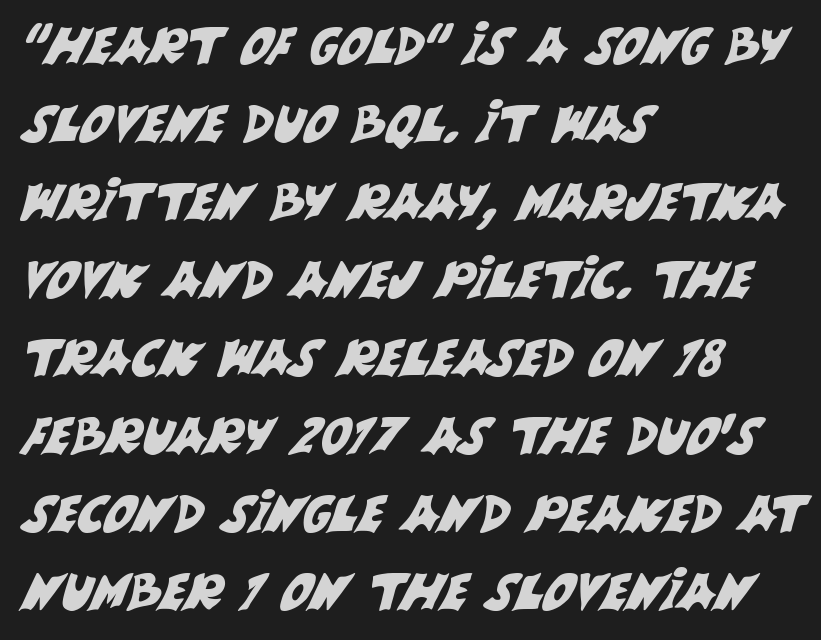
{"serif": "no", "width": "normal", "stroke_contrast": "medium", "x_height": "large", "monospaced": "no", "underline": "no", "align": "left", "line_spacing": "normal", "line_spacing_ratio": 1.56, "letter_spacing": "normal", "letter_spacing_em": 0.0, "glyph_px": 50}
